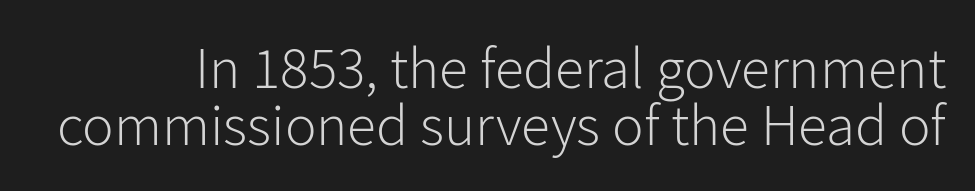
I'd call this a sans setting — the letters go barefoot. Just letters on the line, the space beneath them empty. Ascenders rise straight up at ninety degrees. The line texture is even and compact thanks to regular tracking. On a weight scale, this lands at 450 or below.
